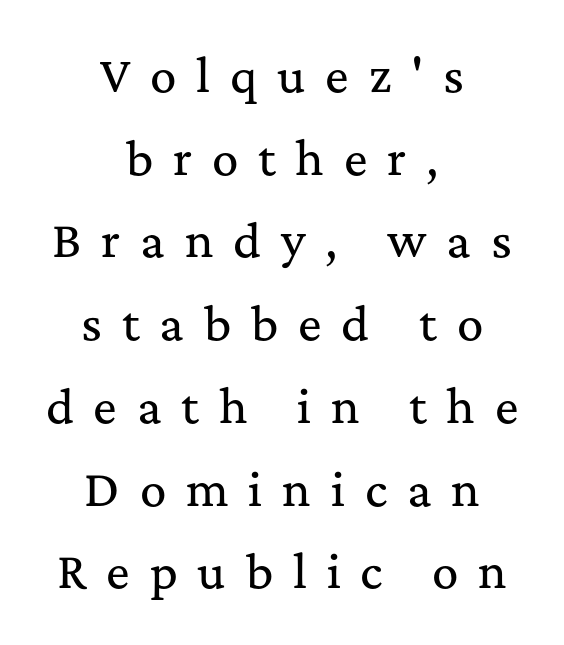
Glance below the letters and you will spot only blank space. You could only call the tracking loose — the letters float apart. Horizontally, the lines are justified to the midpoint only. The designer went with a serif here, giving each stem small feet. The font's upright variant was chosen for this text. The face used here is proportionally spaced, like ordinary book or web type.
